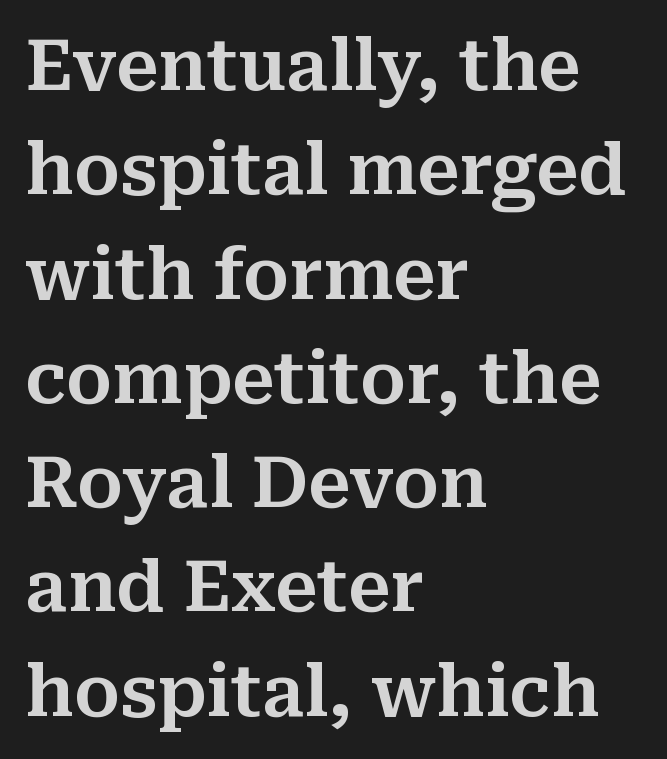
Spacing verdict: proportional, widths tailored to each character. Every row of glyphs begins at an identical x-position on the left. Posture: straight, roman, zero tilt. Clear beneath every line of the passage. Successive baselines arrive at the customary interval.
